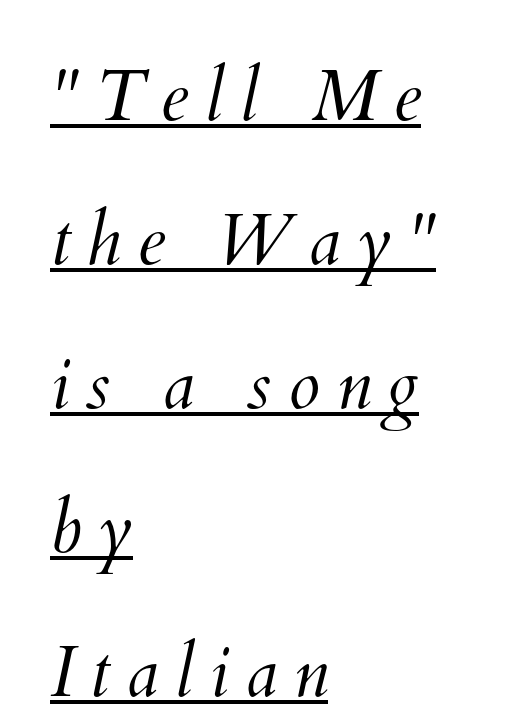
The image shows 72 px light type; set left-aligned, loose line spacing (2.0x), unusually wide letter spacing (+0.22 em), underlined; medium stroke contrast and a small x-height.
